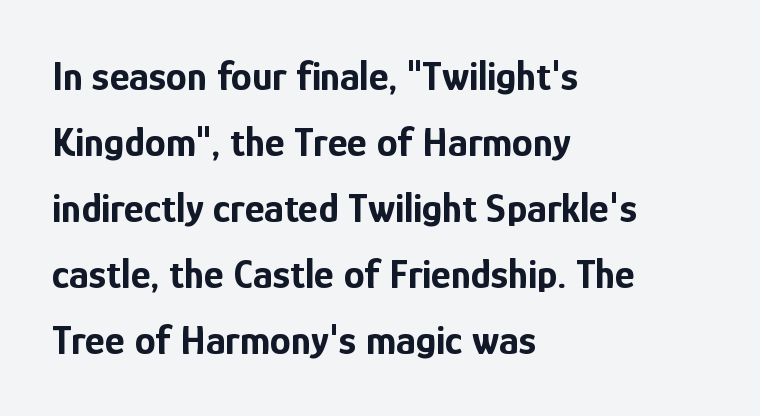
Spacing verdict: proportional, widths tailored to each character. Clear beneath every line of the passage. Compared with typical body copy, the letter spacing here is the same. The text was rendered using a sans face with plain stroke endings. The passage shown is emphatically bold. One glance says typical: line gaps are just what's usual.
